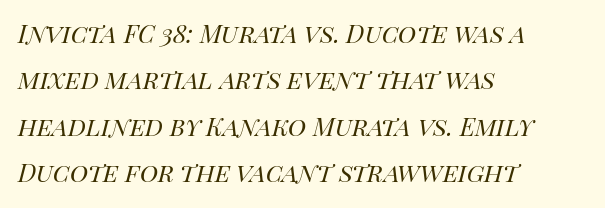
The image shows 31 px regular-weight type, italic (leaning right); set left-aligned, normal line spacing (1.5x), normal letter spacing, not underlined; high stroke contrast and a large x-height.
